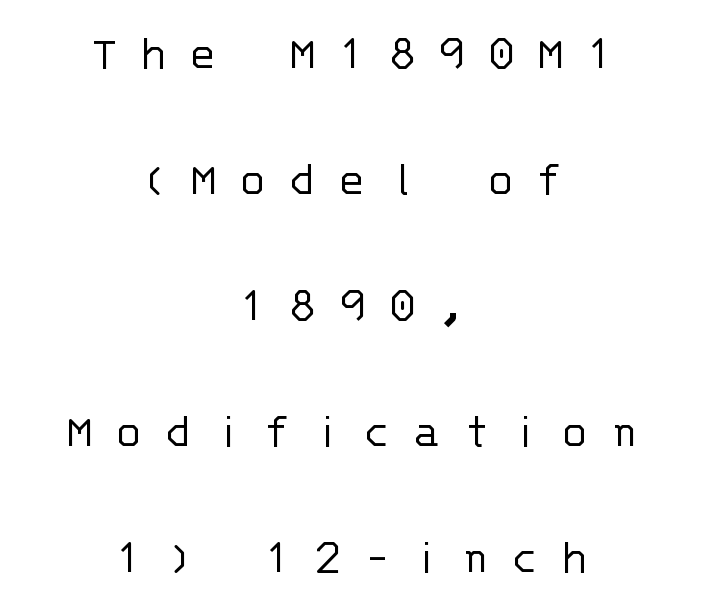
{"serif": "no", "italic": "no", "bold": "no", "weight": "light", "width": "normal", "stroke_contrast": "low", "x_height": "large", "monospaced": "yes", "underline": "no", "align": "center", "line_spacing": "loose", "line_spacing_ratio": 2.47, "letter_spacing": "wide", "letter_spacing_em": 0.48, "glyph_px": 51}
